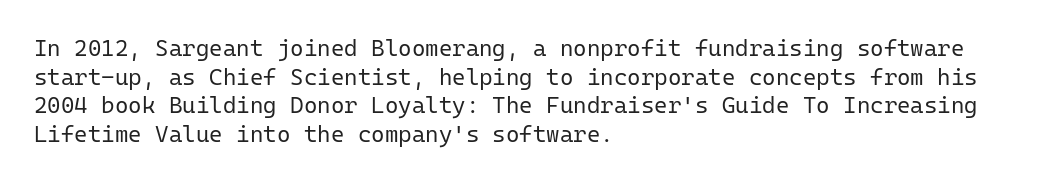
The image shows 23 px text type, upright; set left-aligned, normal line spacing (1.25x), normal letter spacing, not underlined.
